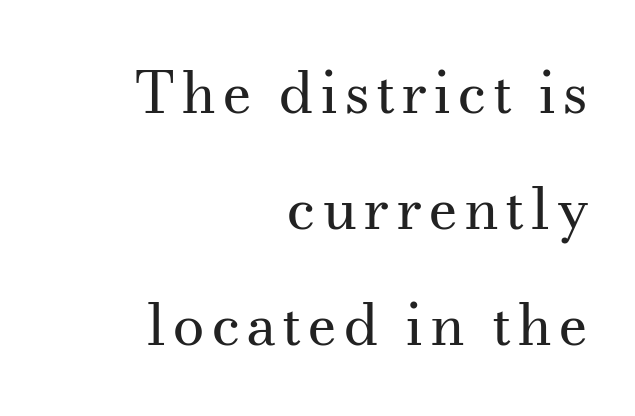
Characters remain perfectly vertical along every line. Vertical stems look standard width or narrower in stroke. This sample trades compactness for vertical openness between lines. Typeset ragged left — the right edge is the straight one.
